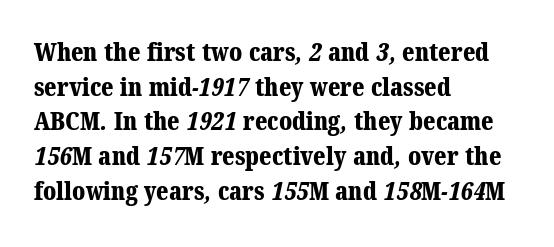
{"bold": "yes", "underline": "no", "align": "left", "line_spacing": "normal", "line_spacing_ratio": 1.39, "letter_spacing": "normal", "letter_spacing_em": 0.0, "glyph_px": 25}
